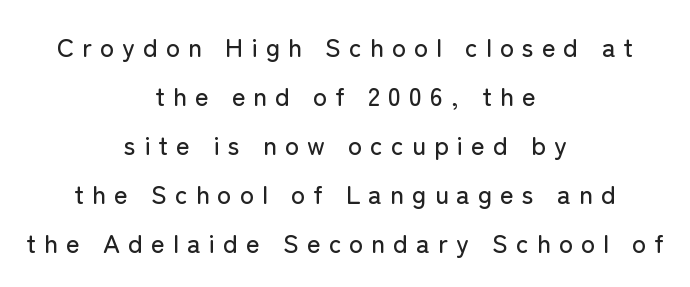
{"italic": "no", "underline": "no", "align": "center", "line_spacing_ratio": 1.88, "letter_spacing": "wide", "letter_spacing_em": 0.31, "glyph_px": 26}
